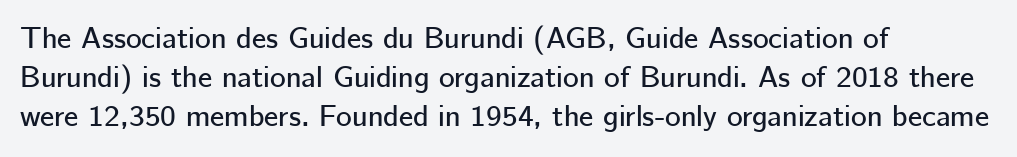
{"serif": "no", "italic": "no", "width": "normal", "stroke_contrast": "low", "x_height": "medium", "monospaced": "no", "underline": "no", "align": "left", "line_spacing": "normal", "line_spacing_ratio": 1.3, "letter_spacing": "normal", "letter_spacing_em": 0.0, "glyph_px": 30}
